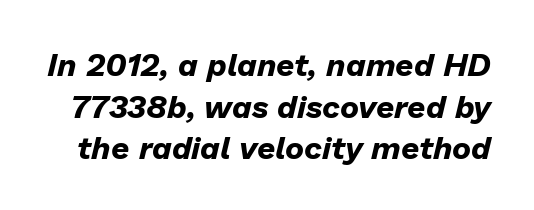
Q: Is the text bold? A: Yes.
Q: Is the text italic (slanted)? A: Yes, it leans right by about 13 degrees.
Q: Is the text underlined? A: No.
Q: Is the spacing between letters normal or unusually wide? A: Normal.
Q: Is the spacing between lines tight, normal or loose? A: Normal.
Q: Width (condensed, normal, or wide)? A: Normal.
Q: Stroke contrast? A: Low.
Q: x-height? A: Medium.
Q: Monospaced? A: No.
